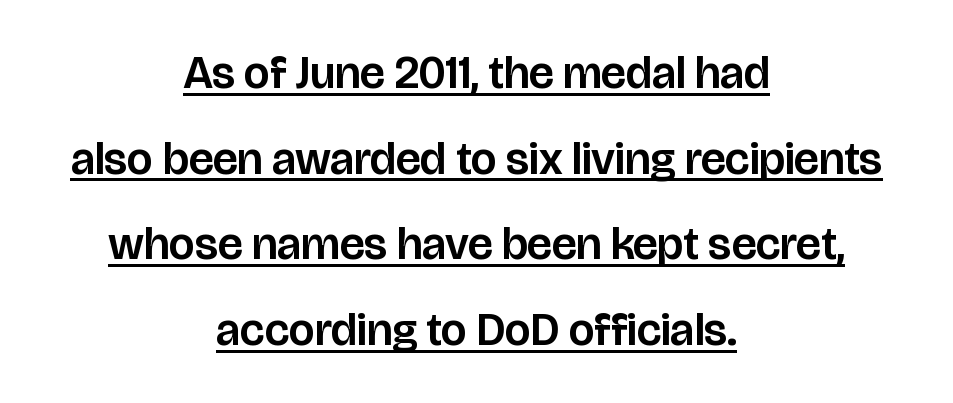
{"serif": "no", "italic": "no", "width": "normal", "stroke_contrast": "low", "x_height": "large", "monospaced": "no", "underline": "yes", "align": "center", "line_spacing_ratio": 1.86, "letter_spacing": "normal", "letter_spacing_em": 0.0, "glyph_px": 46}
